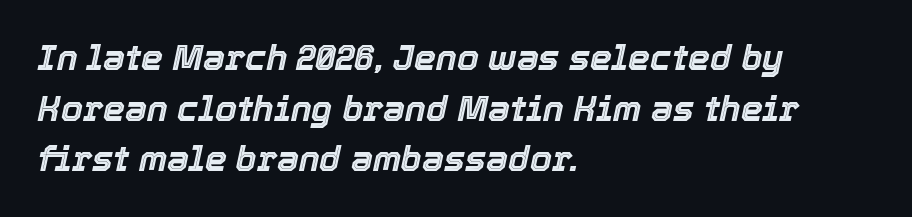
Q: Is the text italic (slanted)? A: Yes, it leans right by about 12 degrees.
Q: Is the text underlined? A: No.
Q: How is the paragraph aligned? A: Left-aligned.
Q: Is the spacing between letters normal or unusually wide? A: Normal.
Q: Is the spacing between lines tight, normal or loose? A: Normal.
Q: Width (condensed, normal, or wide)? A: Normal.
Q: x-height? A: Medium.
Q: Monospaced? A: No.
